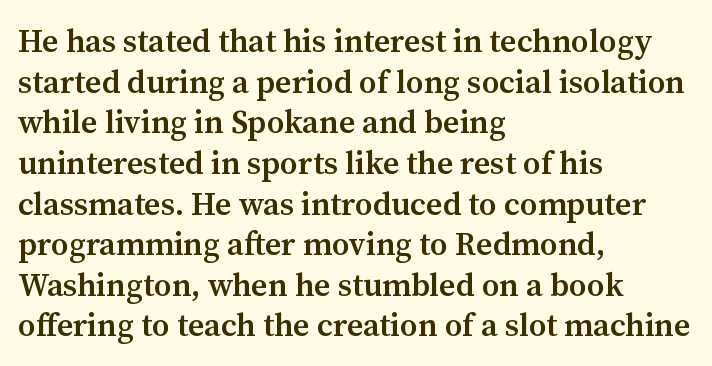
The image shows 32 px semibold serif type, upright; set left-aligned, normal line spacing (1.27x), normal letter spacing, not underlined; medium stroke contrast and a medium x-height.
